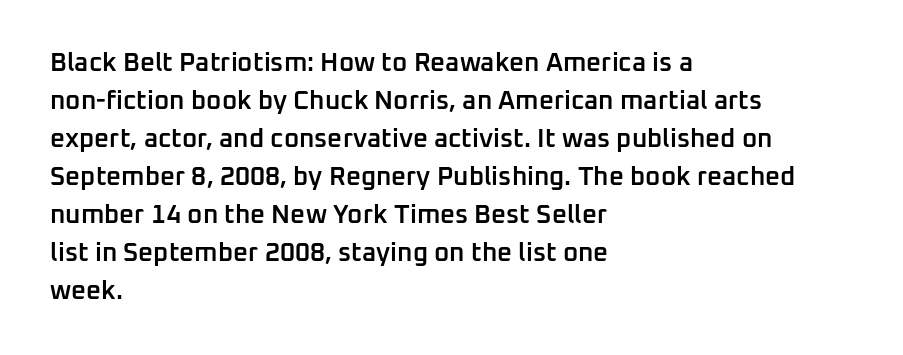
{"italic": "no", "bold": "semi", "underline": "no", "align": "left", "line_spacing": "normal", "line_spacing_ratio": 1.46, "letter_spacing": "normal", "letter_spacing_em": 0.0, "glyph_px": 26}
